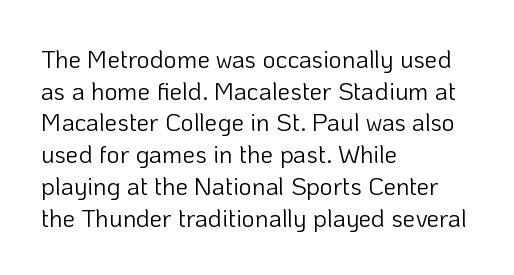
The image shows 25 px text type, upright; set left-aligned, normal line spacing (1.27x), normal letter spacing, not underlined.
